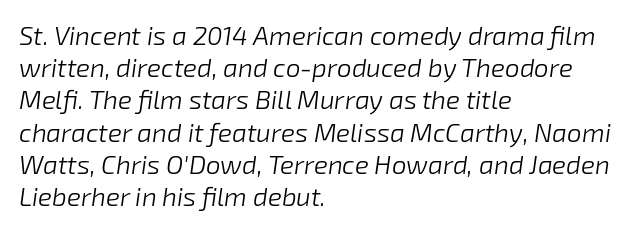
Weight: in the light-to-regular range. This rendering uses left alignment, leaving the right contour irregular. In terms of letterspacing, this is plain default setting. Quick note: italic. The baseline area is clear.
